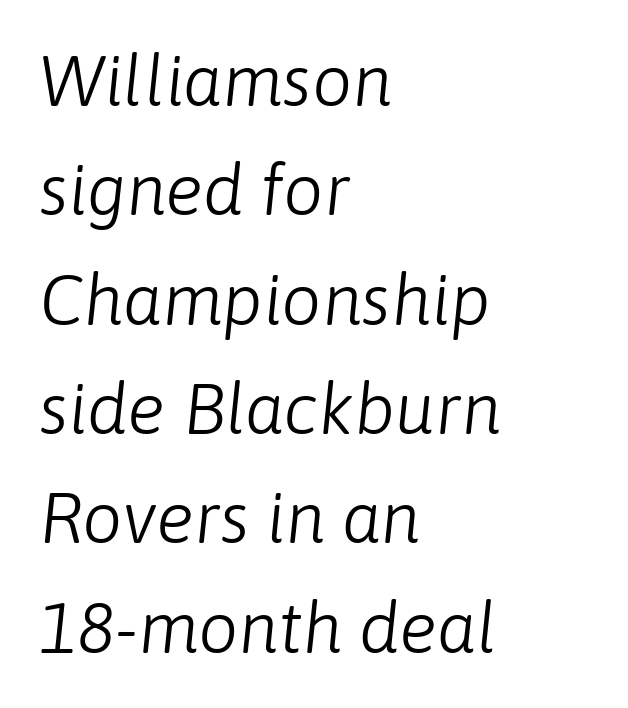
The image shows 71 px light type, italic (leaning right); set left-aligned, normal line spacing (1.54x), normal letter spacing, not underlined; low stroke contrast and a medium x-height.
